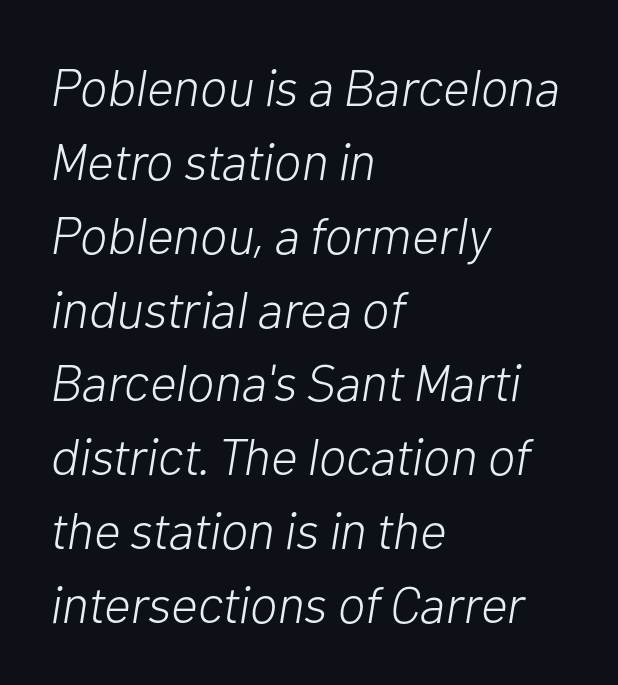
Spacing verdict: proportional, widths tailored to each character. Observe the lean: these are italic letterforms. Letters have the restrained weight of plain body copy at most. A normal amount of white space separates one row of letters from the next. Notice how the passage keeps a crisp vertical edge on the left only.
